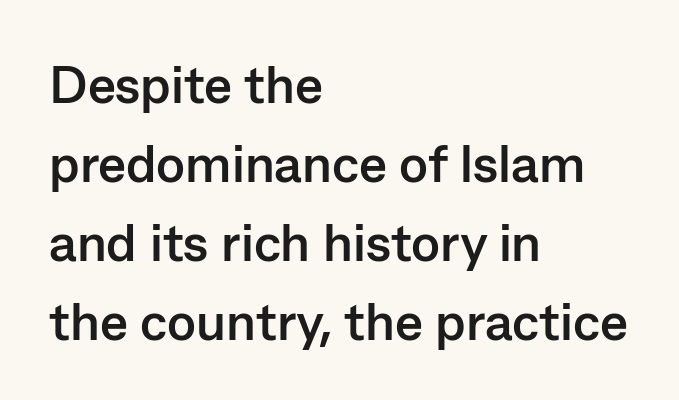
Q: Is the text bold? A: Yes.
Q: Is the text italic (slanted)? A: No, it is upright.
Q: Is the typeface a serif or a sans-serif typeface? A: Sans-serif.
Q: Is the text underlined? A: No.
Q: How is the paragraph aligned? A: Left-aligned.
Q: Is the spacing between letters normal or unusually wide? A: Normal.
Q: Is the spacing between lines tight, normal or loose? A: Normal.
Q: Width (condensed, normal, or wide)? A: Normal.
Q: Stroke contrast? A: Low.
Q: x-height? A: Medium.
Q: Monospaced? A: No.
